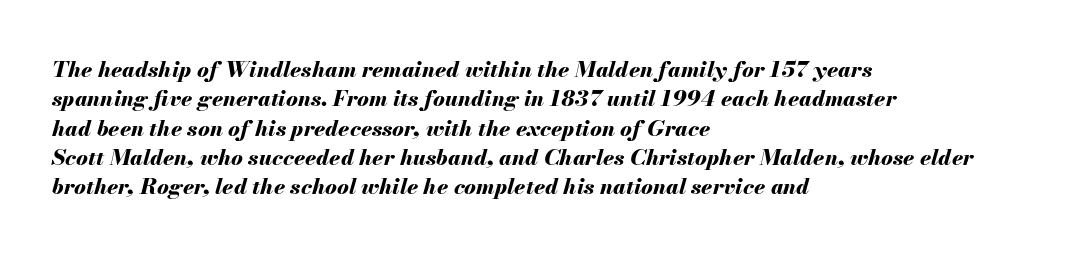
{"italic": "yes", "lean": "right", "slant_degrees": 13, "bold": "yes", "underline": "no", "align": "left", "line_spacing": "normal", "line_spacing_ratio": 1.33, "letter_spacing": "normal", "letter_spacing_em": 0.0, "glyph_px": 22}
